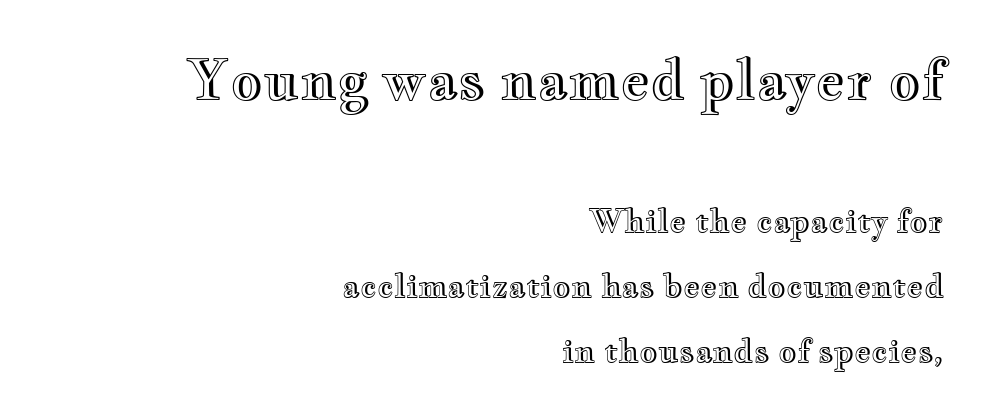
The image shows 56 px wide type, upright; set right-aligned, loose line spacing (2.03x), normal letter spacing, not underlined; the first (top) block is 1.75x larger; a small x-height.
